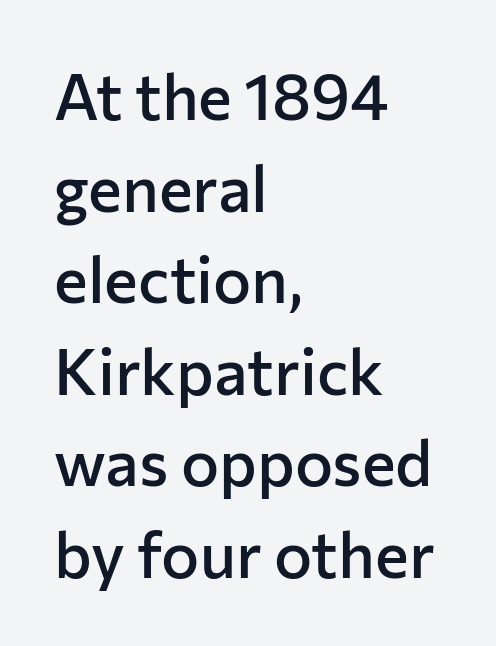
{"serif": "no", "italic": "no", "bold": "semi", "weight": "semibold", "width": "normal", "stroke_contrast": "low", "x_height": "medium", "monospaced": "no", "underline": "no", "align": "left", "line_spacing": "normal", "line_spacing_ratio": 1.43, "letter_spacing": "normal", "letter_spacing_em": 0.0, "glyph_px": 64}
